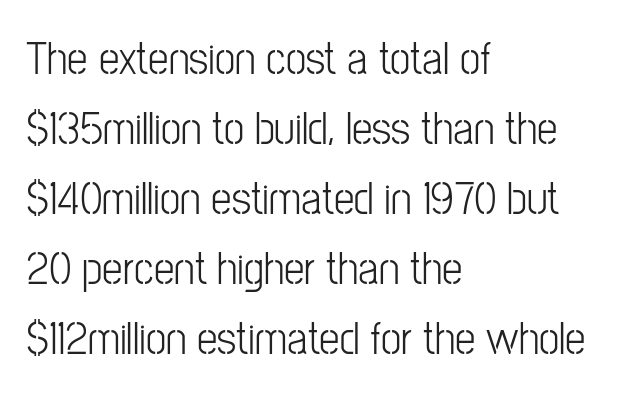
Q: Is the text bold? A: No.
Q: Is the text italic (slanted)? A: No, it is upright.
Q: Is the typeface a serif or a sans-serif typeface? A: Sans-serif.
Q: Is the text underlined? A: No.
Q: How is the paragraph aligned? A: Left-aligned.
Q: Is the spacing between letters normal or unusually wide? A: Normal.
Q: Is the spacing between lines tight, normal or loose? A: Normal.
Q: Width (condensed, normal, or wide)? A: Condensed.
Q: Stroke contrast? A: Low.
Q: x-height? A: Medium.
Q: Monospaced? A: No.
